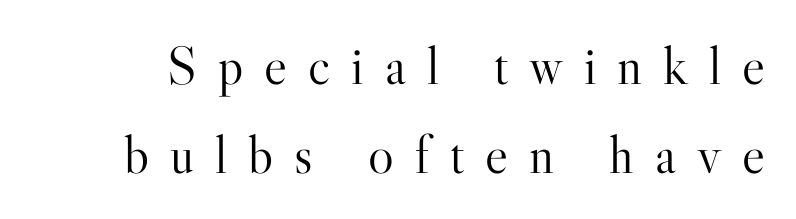
The letters carry serifs — small finishing strokes at the ends of their stems. The face used here is rendered with a markedly widened letterfit. The gap between lines stays unmarked. Here the designer chose a conventional face with non-uniform glyph widths. No heavy texture on the line: the type isn't bold.
